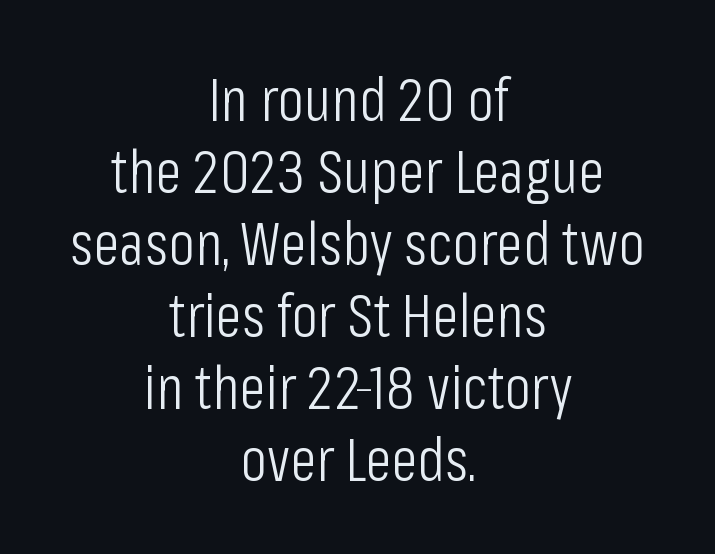
The image shows 61 px light, condensed sans-serif type, upright; set centered, line spacing 1.18x, normal letter spacing, not underlined; low stroke contrast and a medium x-height.
